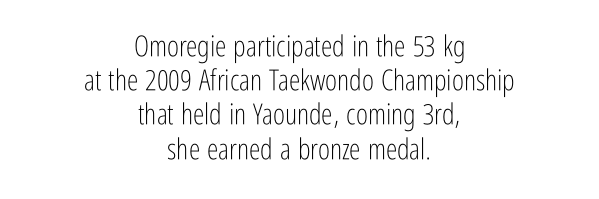
The image shows 29 px light, condensed sans-serif type, upright; set centered, line spacing 1.18x, normal letter spacing, not underlined; low stroke contrast and a medium x-height.
